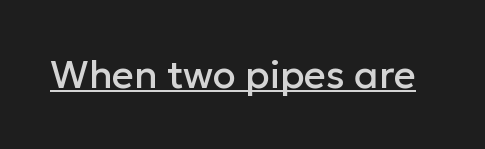
How are the letters spaced? Ordinarily, with no added tracking. Serif or sans? Sans — the stroke terminals are bare. A rule runs beneath these lines of type. Character widths vary here, with narrow letters taking less room than wide ones.
